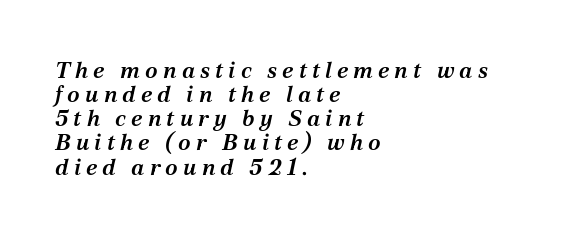
The image shows 23 px text type, italic (leaning right); set left-aligned, tight line spacing (1.05x), unusually wide letter spacing (+0.22 em), not underlined.
